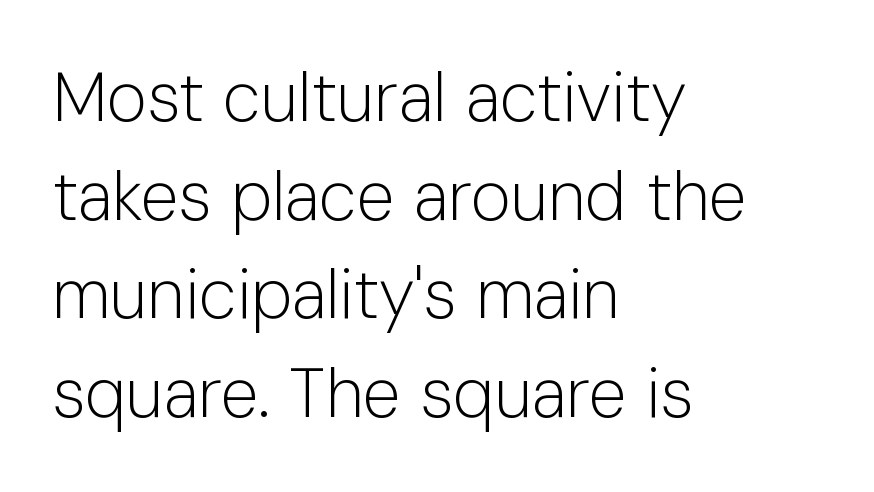
Q: Is the text bold? A: No.
Q: Is the text italic (slanted)? A: No, it is upright.
Q: Is the typeface a serif or a sans-serif typeface? A: Sans-serif.
Q: Is the text underlined? A: No.
Q: How is the paragraph aligned? A: Left-aligned.
Q: Is the spacing between letters normal or unusually wide? A: Normal.
Q: Is the spacing between lines tight, normal or loose? A: Normal.
Q: Width (condensed, normal, or wide)? A: Normal.
Q: Stroke contrast? A: Low.
Q: x-height? A: Medium.
Q: Monospaced? A: No.
